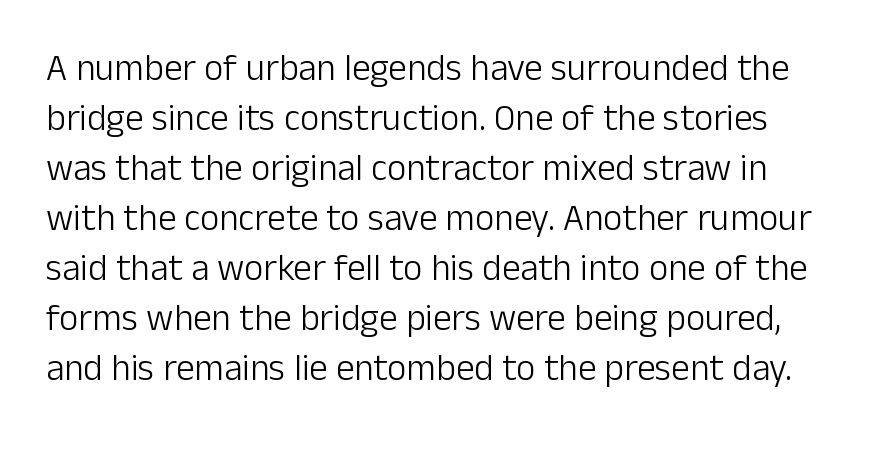
Q: Is the text bold? A: No.
Q: Is the text italic (slanted)? A: No, it is upright.
Q: Is the typeface a serif or a sans-serif typeface? A: Sans-serif.
Q: Is the text underlined? A: No.
Q: Is the spacing between letters normal or unusually wide? A: Normal.
Q: Is the spacing between lines tight, normal or loose? A: Normal.
Q: Width (condensed, normal, or wide)? A: Normal.
Q: Stroke contrast? A: Low.
Q: x-height? A: Medium.
Q: Monospaced? A: No.
